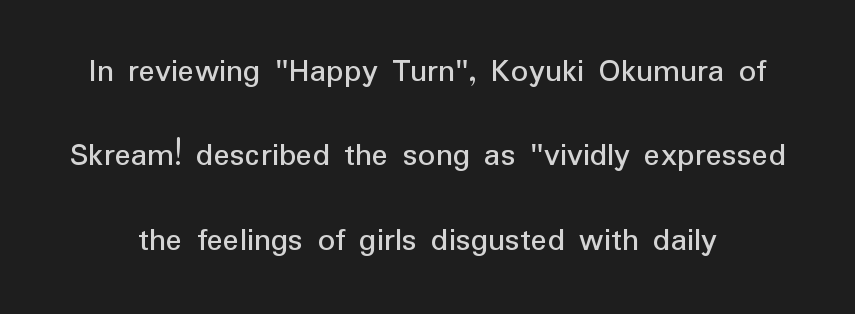
Q: Is the text bold? A: No.
Q: Is the text italic (slanted)? A: No, it is upright.
Q: Is the typeface a serif or a sans-serif typeface? A: Sans-serif.
Q: Is the text underlined? A: No.
Q: Is the spacing between letters normal or unusually wide? A: Normal.
Q: Is the spacing between lines tight, normal or loose? A: Loose.
Q: Width (condensed, normal, or wide)? A: Normal.
Q: Stroke contrast? A: Low.
Q: x-height? A: Medium.
Q: Monospaced? A: No.
